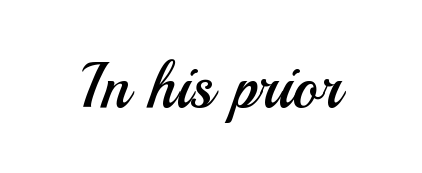
Q: Is the text bold? A: No.
Q: Is the text italic (slanted)? A: Yes.
Q: Is the typeface a serif or a sans-serif typeface? A: Sans-serif.
Q: Is the text underlined? A: No.
Q: Is the spacing between letters normal or unusually wide? A: Normal.
Q: Width (condensed, normal, or wide)? A: Normal.
Q: Stroke contrast? A: Medium.
Q: x-height? A: Small.
Q: Monospaced? A: No.
